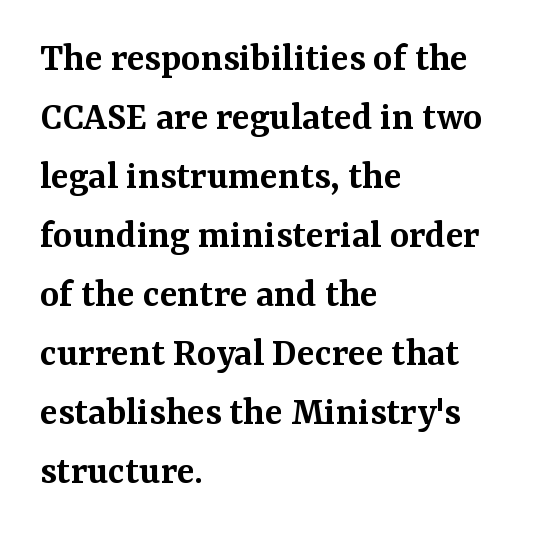
Q: Is the text bold? A: Semi-bold.
Q: Is the text italic (slanted)? A: No, it is upright.
Q: Is the typeface a serif or a sans-serif typeface? A: Serif.
Q: Is the text underlined? A: No.
Q: How is the paragraph aligned? A: Left-aligned.
Q: Is the spacing between letters normal or unusually wide? A: Normal.
Q: Is the spacing between lines tight, normal or loose? A: Normal.
Q: Width (condensed, normal, or wide)? A: Normal.
Q: Stroke contrast? A: Medium.
Q: x-height? A: Medium.
Q: Monospaced? A: No.
